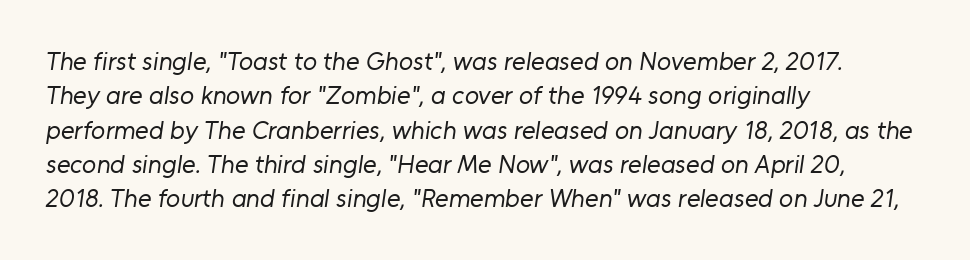
{"bold": "no", "underline": "no", "align": "left", "line_spacing": "normal", "line_spacing_ratio": 1.32, "letter_spacing": "normal", "letter_spacing_em": 0.0, "glyph_px": 26}
